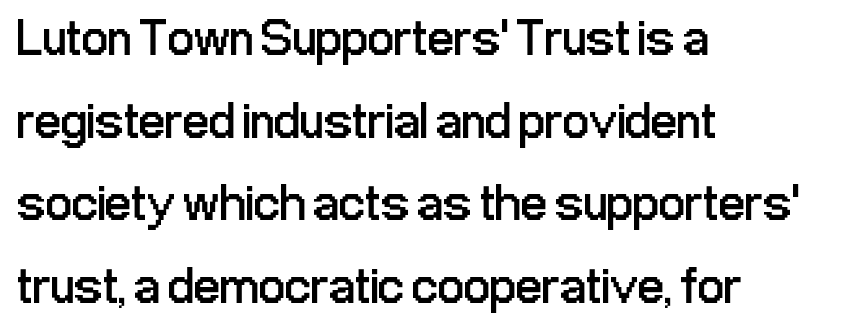
{"serif": "no", "italic": "no", "bold": "no", "weight": "regular", "width": "condensed", "stroke_contrast": "low", "x_height": "medium", "monospaced": "no", "underline": "no", "align": "left", "line_spacing": "normal", "line_spacing_ratio": 1.59, "letter_spacing": "normal", "letter_spacing_em": 0.0, "glyph_px": 52}
